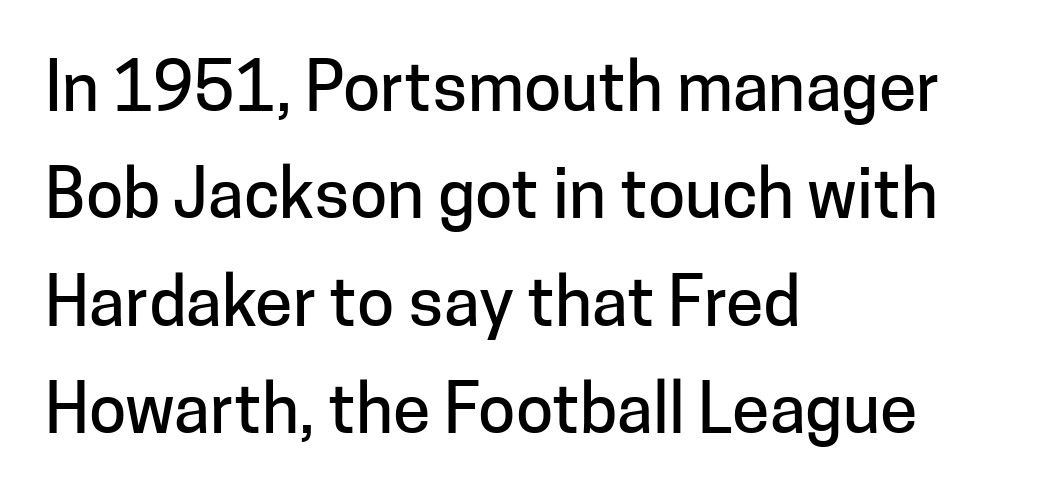
Q: Is the text italic (slanted)? A: No, it is upright.
Q: Is the typeface a serif or a sans-serif typeface? A: Sans-serif.
Q: Is the text underlined? A: No.
Q: How is the paragraph aligned? A: Left-aligned.
Q: Is the spacing between letters normal or unusually wide? A: Normal.
Q: Is the spacing between lines tight, normal or loose? A: Normal.
Q: Width (condensed, normal, or wide)? A: Normal.
Q: Stroke contrast? A: Low.
Q: x-height? A: Medium.
Q: Monospaced? A: No.
